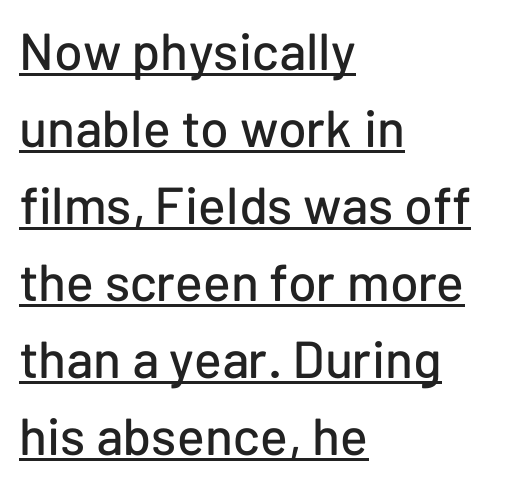
Q: Is the text italic (slanted)? A: No, it is upright.
Q: Is the typeface a serif or a sans-serif typeface? A: Sans-serif.
Q: Is the text underlined? A: Yes.
Q: How is the paragraph aligned? A: Left-aligned.
Q: Is the spacing between letters normal or unusually wide? A: Normal.
Q: Is the spacing between lines tight, normal or loose? A: Normal.
Q: Width (condensed, normal, or wide)? A: Normal.
Q: Stroke contrast? A: Low.
Q: x-height? A: Medium.
Q: Monospaced? A: No.
